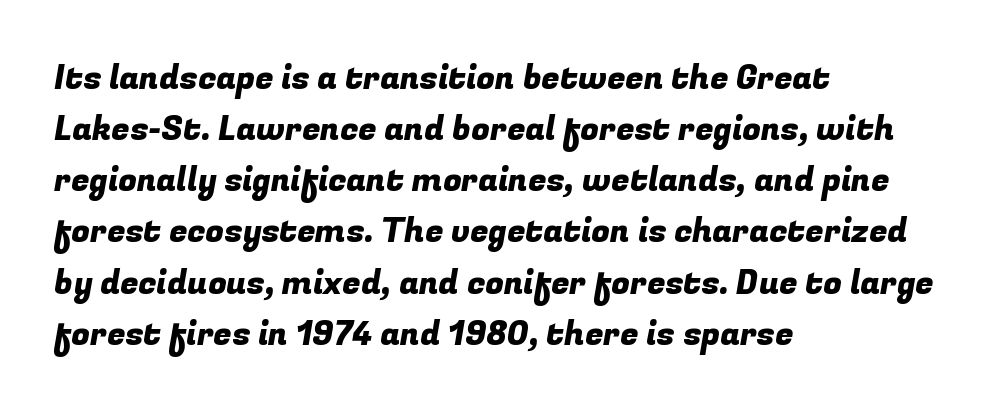
Q: Is the typeface a serif or a sans-serif typeface? A: Sans-serif.
Q: Is the text underlined? A: No.
Q: How is the paragraph aligned? A: Left-aligned.
Q: Is the spacing between letters normal or unusually wide? A: Normal.
Q: Is the spacing between lines tight, normal or loose? A: Normal.
Q: Width (condensed, normal, or wide)? A: Normal.
Q: Stroke contrast? A: Low.
Q: x-height? A: Medium.
Q: Monospaced? A: No.
